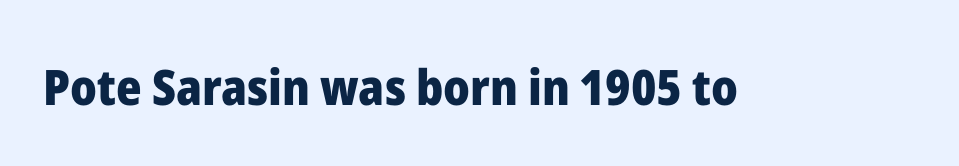
The image shows 49 px heavy sans-serif type, upright; set normal letter spacing, not underlined; low stroke contrast and a medium x-height.
